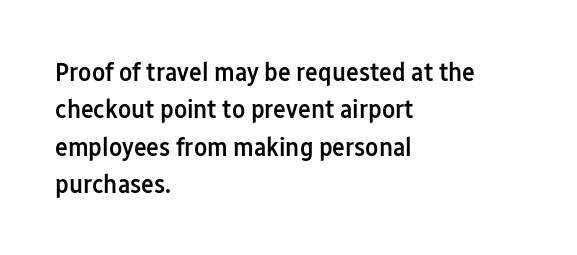
Q: Is the text bold? A: Semi-bold.
Q: Is the text italic (slanted)? A: No, it is upright.
Q: Is the text underlined? A: No.
Q: How is the paragraph aligned? A: Left-aligned.
Q: Is the spacing between letters normal or unusually wide? A: Normal.
Q: Is the spacing between lines tight, normal or loose? A: Normal.
